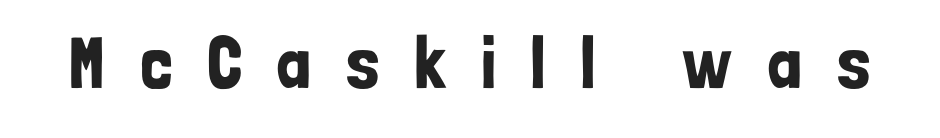
The image shows 73 px condensed sans-serif type, upright; set unusually wide letter spacing (+0.47 em), not underlined; low stroke contrast and a medium x-height.
